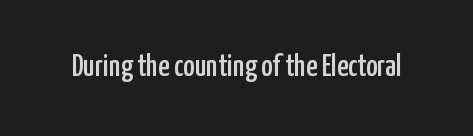
{"serif": "no", "italic": "no", "width": "condensed", "stroke_contrast": "low", "x_height": "medium", "monospaced": "no", "underline": "no", "letter_spacing": "normal", "letter_spacing_em": 0.0, "glyph_px": 31}
